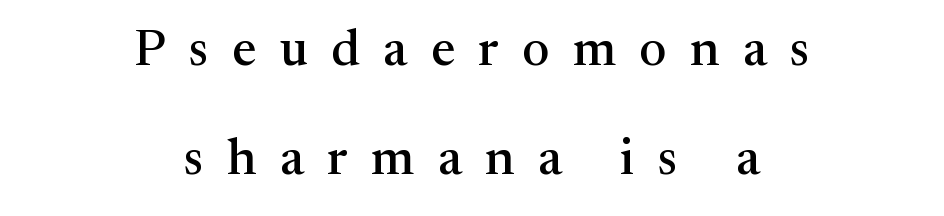
The image shows 51 px serif type, upright; set centered, loose line spacing (2.14x), unusually wide letter spacing (+0.46 em), not underlined; medium stroke contrast and a medium x-height.
